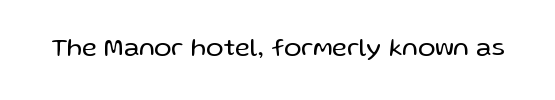
The image shows 26 px text type, upright; set normal letter spacing, not underlined.
